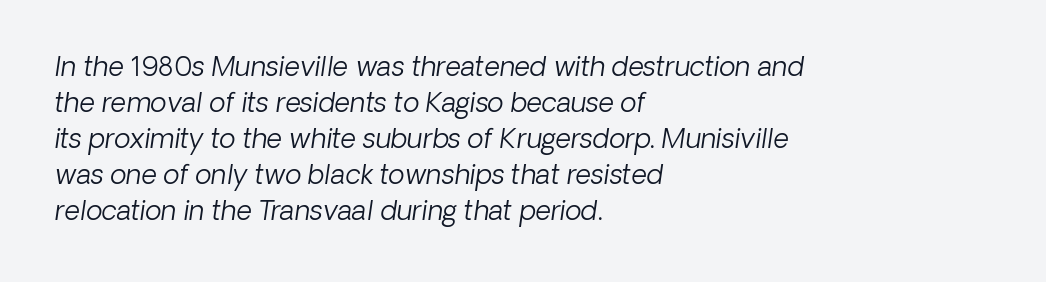
Plain, unruled lines of type. The tracking reads as untouched default to a designer's eye. Typeset ragged right — the left edge is the straight one. A light-to-regular cut is what we see here.
